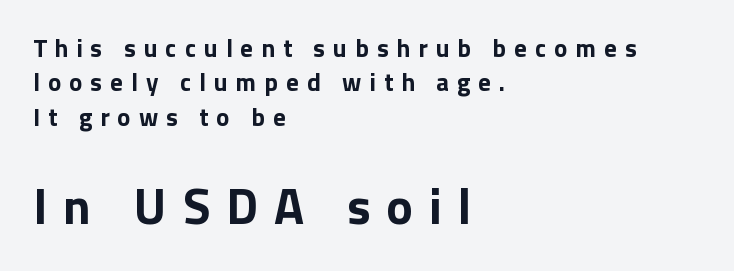
{"serif": "no", "italic": "no", "bold": "yes", "weight": "bold", "width": "normal", "stroke_contrast": "low", "x_height": "medium", "monospaced": "no", "underline": "no", "align": "left", "line_spacing": "normal", "line_spacing_ratio": 1.38, "letter_spacing": "wide", "letter_spacing_em": 0.32, "larger_block": "second", "size_ratio": 2.0, "glyph_px": 50}
